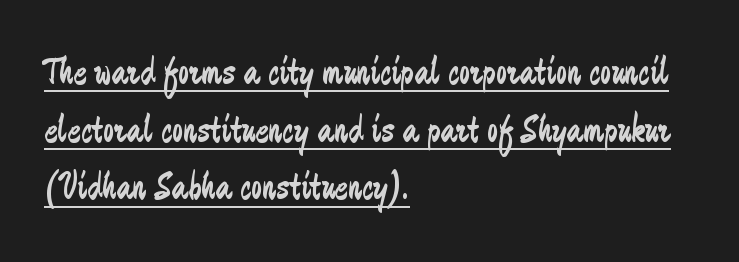
Does the copy run flush right? No — it runs flush left. The characters display no serif detailing; their extremities are plain. Each new line begins a customary step beneath the previous one. Varying glyph widths throughout — classic text-font behaviour. The weight tops out at a normal text grade. Honestly, the underline is the first thing you notice here.
